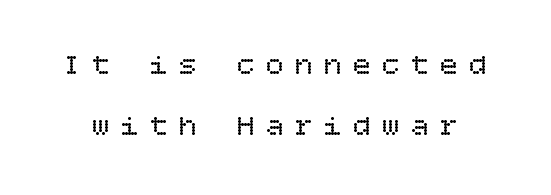
The image shows 29 px regular-weight type, upright; set loose line spacing (2.1x), unusually wide letter spacing (+0.4 em), not underlined; low stroke contrast and a large x-height.
